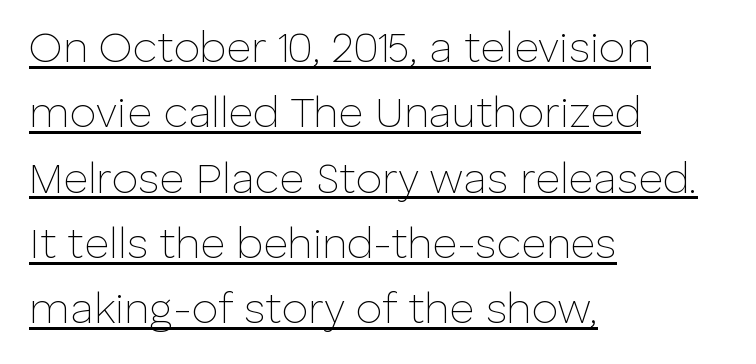
The image shows 43 px thin sans-serif type, upright; set left-aligned, normal line spacing (1.52x), normal letter spacing, underlined; low stroke contrast and a medium x-height.
